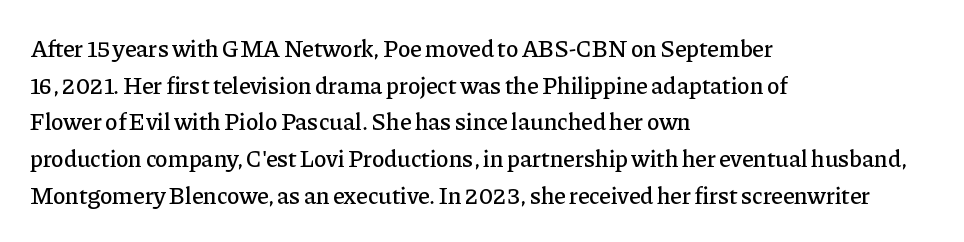
The image shows 24 px text type, upright; set left-aligned, normal line spacing (1.53x), normal letter spacing, not underlined.
